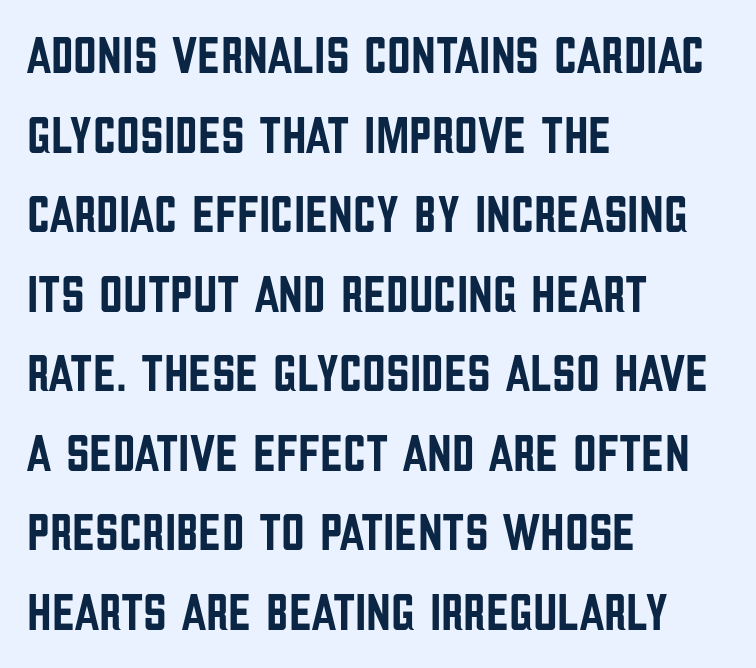
The gaps between neighbouring characters are ordinary and unremarkable. The font's upright variant was chosen for this text. Vertical spacing — default. The typeface chosen for these lines omits serifs. Looks like regular typesetting: each glyph gets only the width it needs. Letters rest on an invisible, unmarked baseline.
